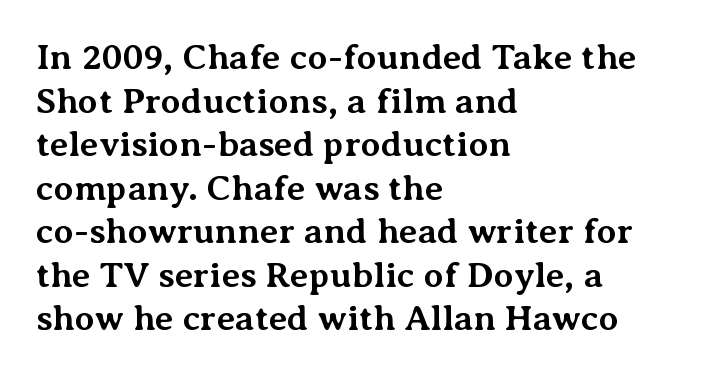
{"serif": "yes", "italic": "no", "bold": "yes", "weight": "bold", "width": "normal", "stroke_contrast": "medium", "x_height": "medium", "monospaced": "no", "underline": "no", "align": "left", "line_spacing_ratio": 1.21, "letter_spacing": "normal", "letter_spacing_em": 0.0, "glyph_px": 36}
